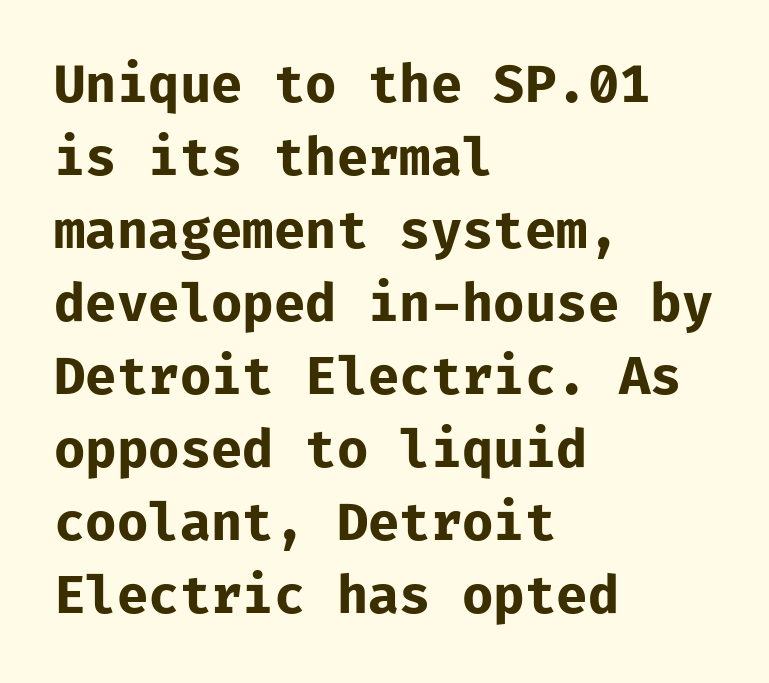
Q: Is the text bold? A: Yes.
Q: Is the text italic (slanted)? A: No, it is upright.
Q: Is the typeface a serif or a sans-serif typeface? A: Sans-serif.
Q: Is the text underlined? A: No.
Q: How is the paragraph aligned? A: Left-aligned.
Q: Is the spacing between letters normal or unusually wide? A: Normal.
Q: Is the spacing between lines tight, normal or loose? A: Normal.
Q: Width (condensed, normal, or wide)? A: Normal.
Q: Stroke contrast? A: Low.
Q: x-height? A: Medium.
